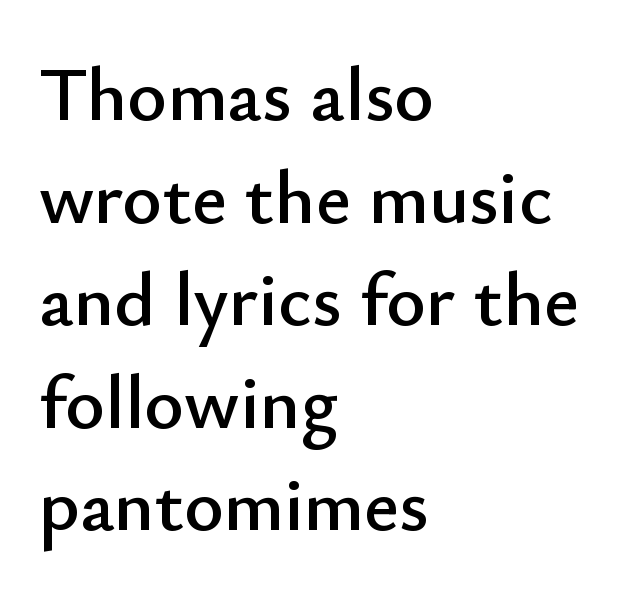
The image shows 76 px sans-serif type, upright; set left-aligned, normal line spacing (1.35x), normal letter spacing, not underlined; low stroke contrast and a small x-height.
